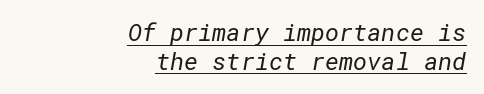
Q: Is the text bold? A: No.
Q: Is the text underlined? A: Yes.
Q: How is the paragraph aligned? A: Right-aligned.
Q: Is the spacing between letters normal or unusually wide? A: Normal.
